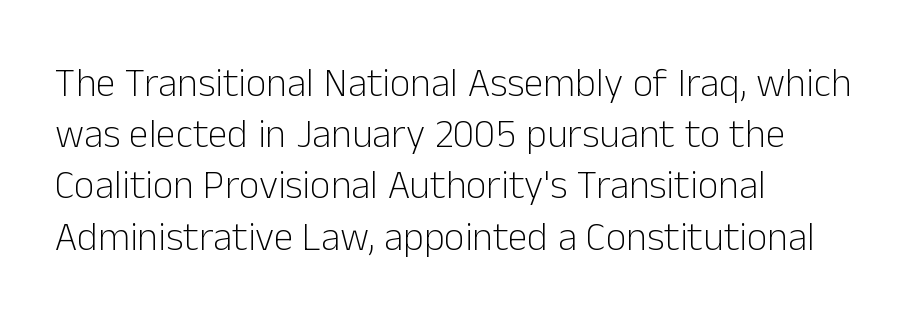
The image shows 40 px light sans-serif type, upright; set left-aligned, normal line spacing (1.28x), normal letter spacing, not underlined; low stroke contrast and a medium x-height.
